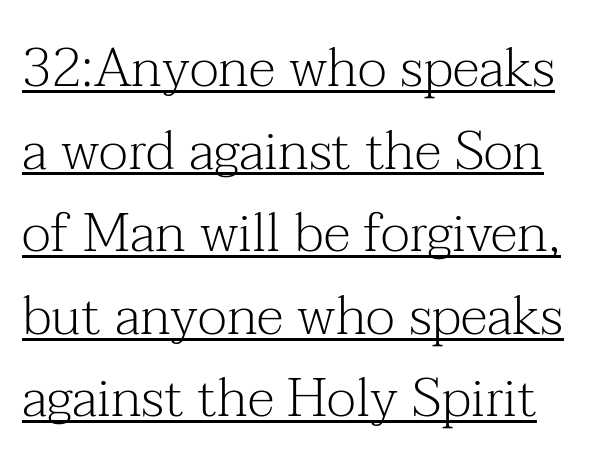
The image shows 54 px light serif type, upright; set normal line spacing (1.53x), normal letter spacing, underlined; medium stroke contrast and a medium x-height.
